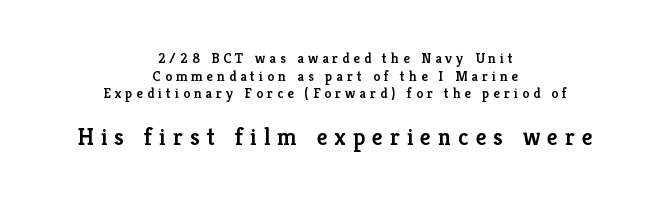
Q: Is the text bold? A: Semi-bold.
Q: Is the text italic (slanted)? A: No, it is upright.
Q: Is the text underlined? A: No.
Q: How is the paragraph aligned? A: Centered.
Q: Is the spacing between letters normal or unusually wide? A: Unusually wide.
Q: Is the spacing between lines tight, normal or loose? A: Normal.
Q: Which block of text is set in a larger size, the first (top) or the second (bottom)? A: The second (bottom) one.
